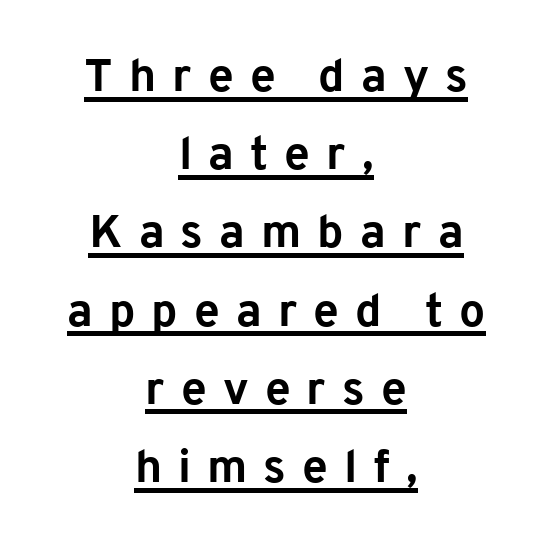
{"serif": "no", "italic": "no", "bold": "yes", "weight": "bold", "width": "normal", "stroke_contrast": "low", "x_height": "medium", "monospaced": "no", "underline": "yes", "align": "center", "line_spacing": "normal", "line_spacing_ratio": 1.7, "letter_spacing": "wide", "letter_spacing_em": 0.35, "glyph_px": 46}
